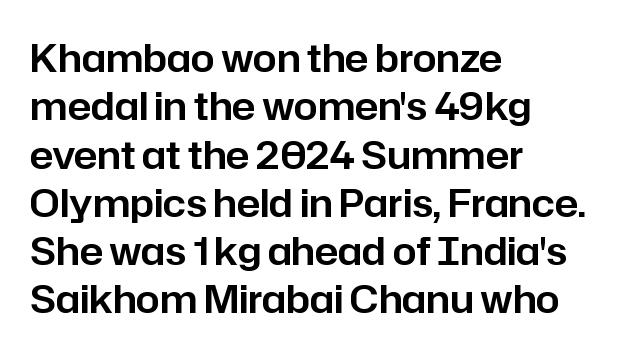
Interline gaps are of average width in this sample. A student would call this left alignment; a typographer would say flush left, rag right. Plain, unruled lines of type. You can tell from the bare stems that sans-serif type was used. Students, note that the glyphs here touch the page at normal intervals. These lines are rendered in a variable-pitch font.
